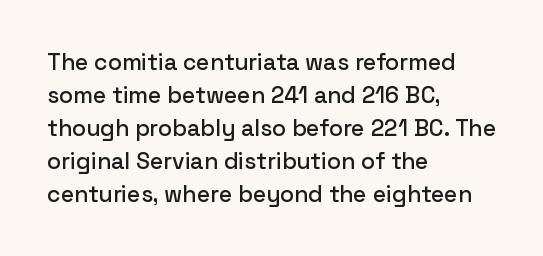
Q: Is the text italic (slanted)? A: No, it is upright.
Q: Is the text underlined? A: No.
Q: How is the paragraph aligned? A: Left-aligned.
Q: Is the spacing between letters normal or unusually wide? A: Normal.
Q: Is the spacing between lines tight, normal or loose? A: Normal.
